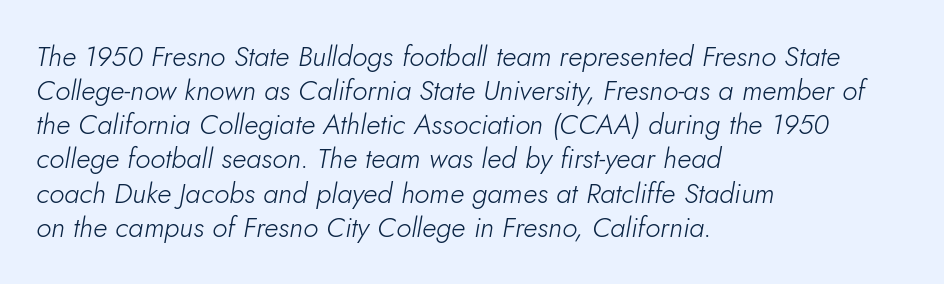
{"italic": "yes", "lean": "right", "slant_degrees": 10, "bold": "no", "weight": "light", "width": "normal", "stroke_contrast": "low", "x_height": "small", "monospaced": "no", "underline": "no", "align": "left", "line_spacing_ratio": 1.22, "letter_spacing": "normal", "letter_spacing_em": 0.0, "glyph_px": 28}
